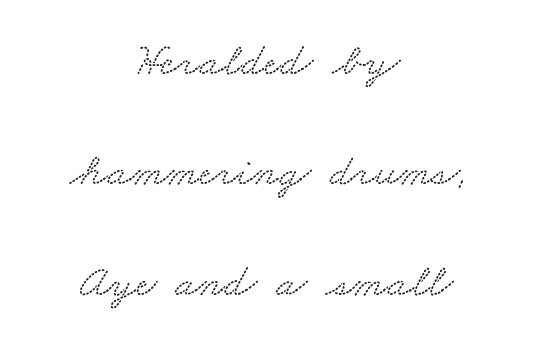
{"serif": "yes", "width": "wide", "stroke_contrast": "medium", "x_height": "small", "monospaced": "no", "underline": "no", "align": "center", "line_spacing": "loose", "line_spacing_ratio": 2.4, "letter_spacing": "normal", "letter_spacing_em": 0.0, "glyph_px": 46}
